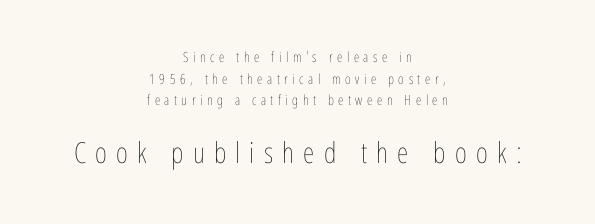
{"italic": "no", "bold": "no", "weight": "thin", "width": "condensed", "stroke_contrast": "low", "x_height": "medium", "monospaced": "no", "underline": "no", "align": "center", "line_spacing": "normal", "line_spacing_ratio": 1.54, "letter_spacing": "wide", "letter_spacing_em": 0.32, "larger_block": "second", "size_ratio": 2.07, "glyph_px": 29}
